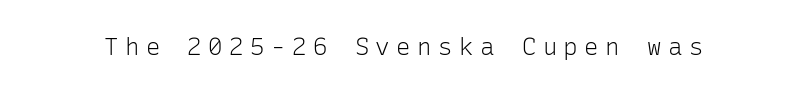
The horizontal fit of the characters is loose and conspicuously gappy. The type sits square on the baseline with zero lean. A clean baseline with only descenders dipping below it. No extra ink here — the face is not bold.
